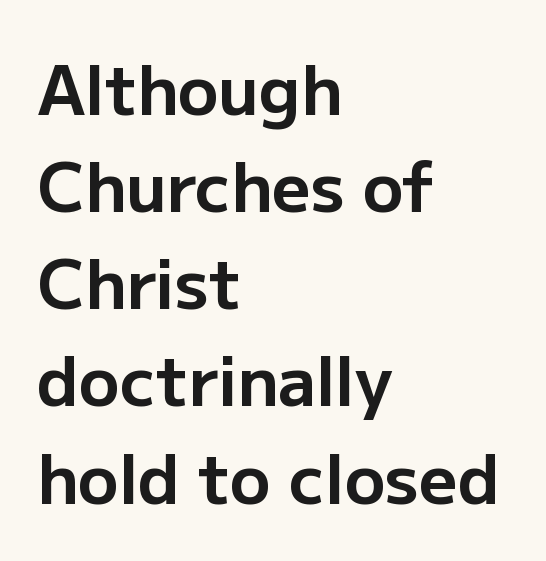
{"serif": "no", "italic": "no", "bold": "yes", "weight": "bold", "width": "normal", "stroke_contrast": "low", "x_height": "medium", "monospaced": "no", "underline": "no", "align": "left", "line_spacing": "normal", "line_spacing_ratio": 1.45, "letter_spacing": "normal", "letter_spacing_em": 0.0, "glyph_px": 67}
